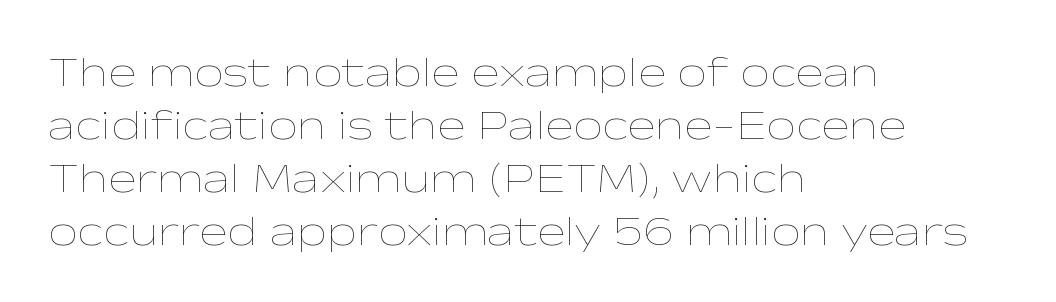
{"italic": "no", "bold": "no", "weight": "thin", "width": "wide", "stroke_contrast": "low", "x_height": "medium", "monospaced": "no", "underline": "no", "align": "left", "line_spacing": "normal", "line_spacing_ratio": 1.26, "letter_spacing": "normal", "letter_spacing_em": 0.0, "glyph_px": 42}
